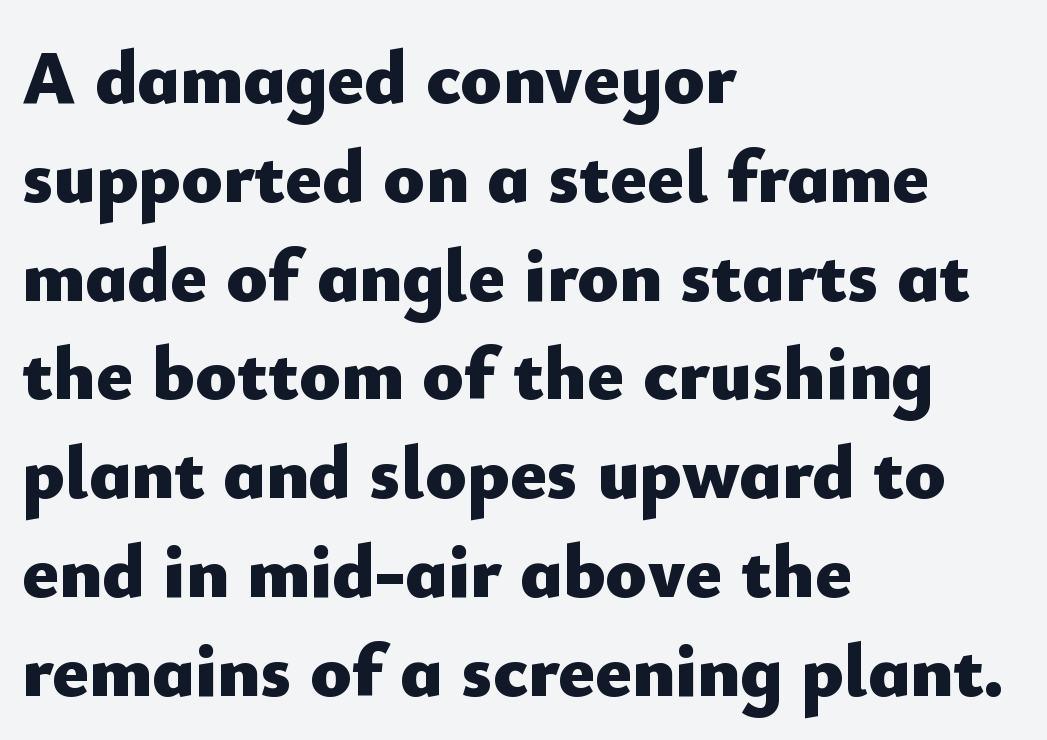
Q: Is the text bold? A: Yes.
Q: Is the text italic (slanted)? A: No, it is upright.
Q: Is the typeface a serif or a sans-serif typeface? A: Sans-serif.
Q: Is the text underlined? A: No.
Q: How is the paragraph aligned? A: Left-aligned.
Q: Is the spacing between letters normal or unusually wide? A: Normal.
Q: Is the spacing between lines tight, normal or loose? A: Normal.
Q: Width (condensed, normal, or wide)? A: Normal.
Q: Stroke contrast? A: Low.
Q: x-height? A: Small.
Q: Monospaced? A: No.
